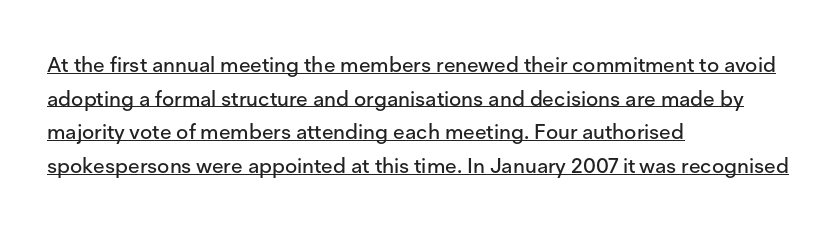
Q: Is the text italic (slanted)? A: No, it is upright.
Q: Is the text underlined? A: Yes.
Q: How is the paragraph aligned? A: Left-aligned.
Q: Is the spacing between letters normal or unusually wide? A: Normal.
Q: Is the spacing between lines tight, normal or loose? A: Normal.
